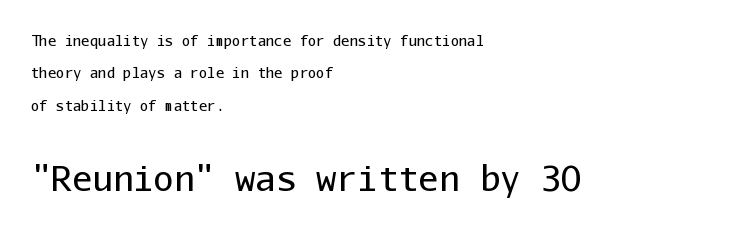
The image shows 34 px regular-weight sans-serif type, upright, monospaced; set left-aligned, loose line spacing (2.32x), normal letter spacing, not underlined; the second (bottom) block is 2.43x larger; low stroke contrast and a medium x-height.
